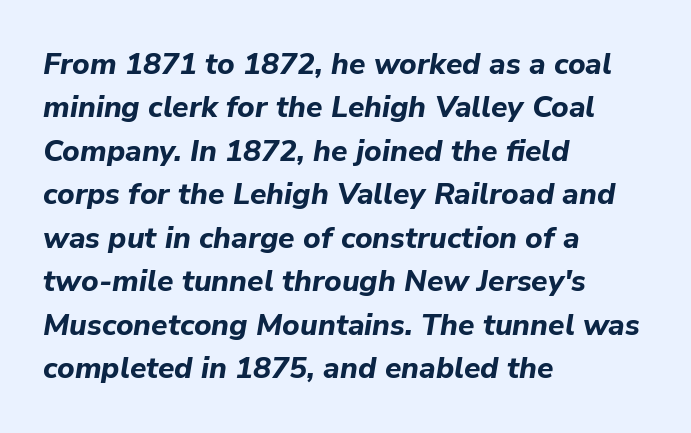
Q: Is the text bold? A: Yes.
Q: Is the text italic (slanted)? A: Yes, it leans right by about 9 degrees.
Q: Is the text underlined? A: No.
Q: How is the paragraph aligned? A: Left-aligned.
Q: Is the spacing between letters normal or unusually wide? A: Normal.
Q: Is the spacing between lines tight, normal or loose? A: Normal.
Q: Width (condensed, normal, or wide)? A: Normal.
Q: Stroke contrast? A: Low.
Q: x-height? A: Medium.
Q: Monospaced? A: No.
